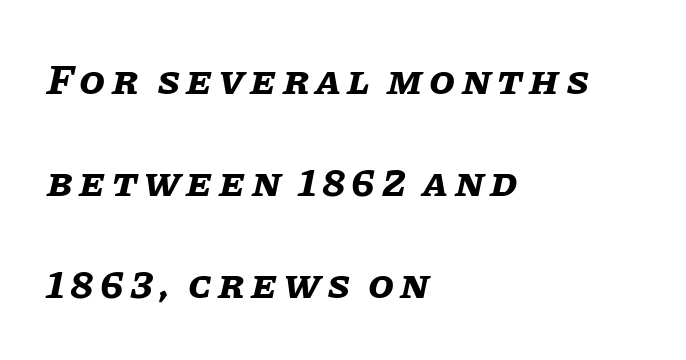
Every character sits at an angle, as italics do. This sample has the flowing, uneven cadence of proportional lettering. Does the leading feel generous? Absolutely, it's lavish. This rendering features lettering with no underline.
